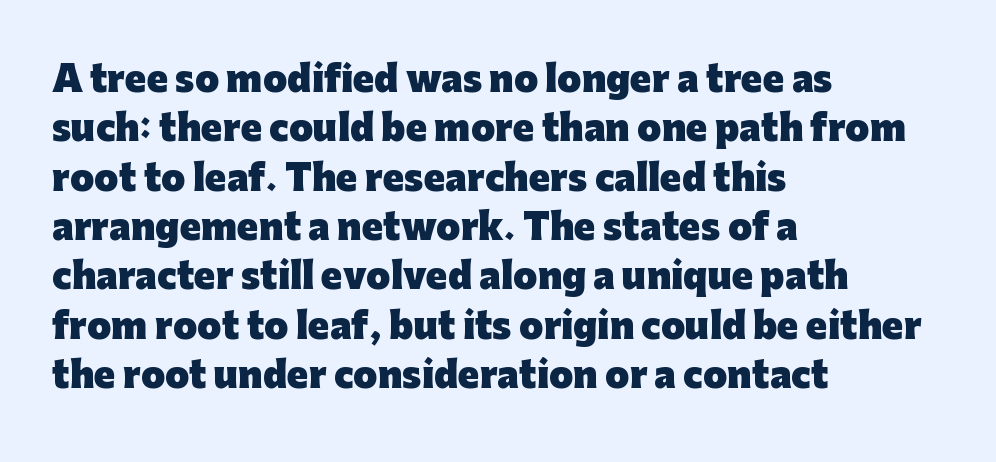
Line spacing here is normal. Nothing sits at the stroke ends, so this counts as sans-serif. The string is rendered with underlining switched off. Character widths vary here, with narrow letters taking less room than wide ones. A full-strength bold gives these letters their thick strokes.
